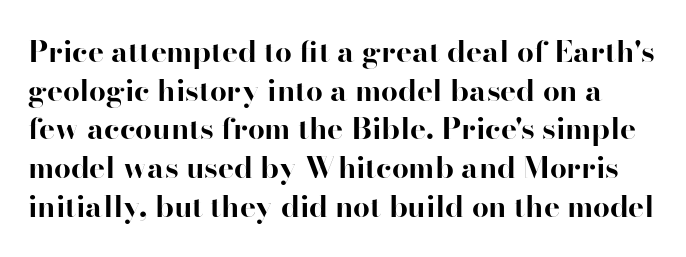
{"serif": "yes", "italic": "no", "bold": "yes", "weight": "bold", "width": "normal", "stroke_contrast": "high", "x_height": "small", "monospaced": "no", "underline": "no", "line_spacing": "normal", "line_spacing_ratio": 1.29, "letter_spacing": "normal", "letter_spacing_em": 0.0, "glyph_px": 30}
